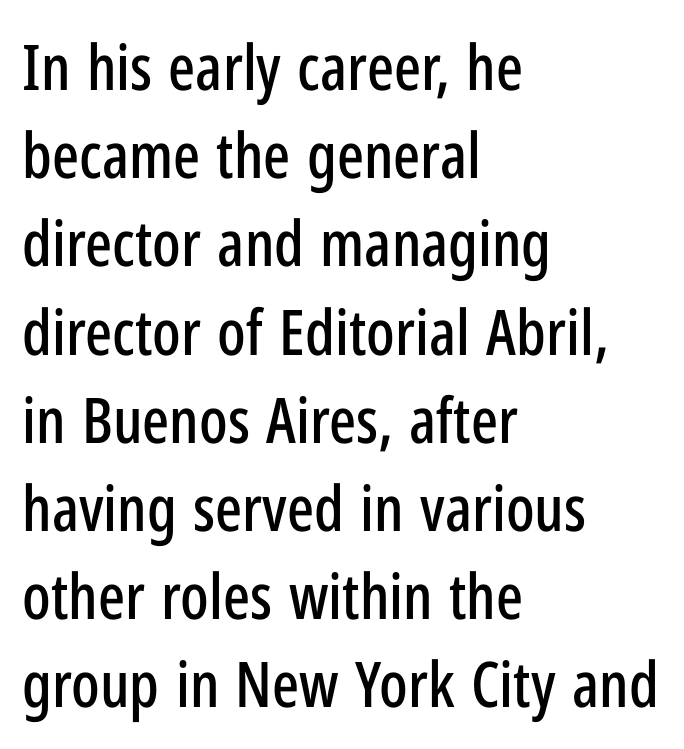
{"serif": "no", "italic": "no", "width": "condensed", "stroke_contrast": "low", "x_height": "medium", "monospaced": "no", "underline": "no", "align": "left", "line_spacing": "normal", "line_spacing_ratio": 1.4, "letter_spacing": "normal", "letter_spacing_em": 0.0, "glyph_px": 63}
